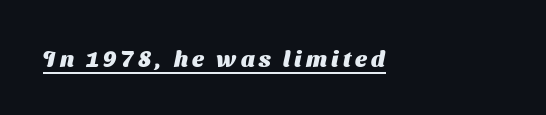
{"bold": "yes", "underline": "yes", "align": "left", "glyph_px": 23}
